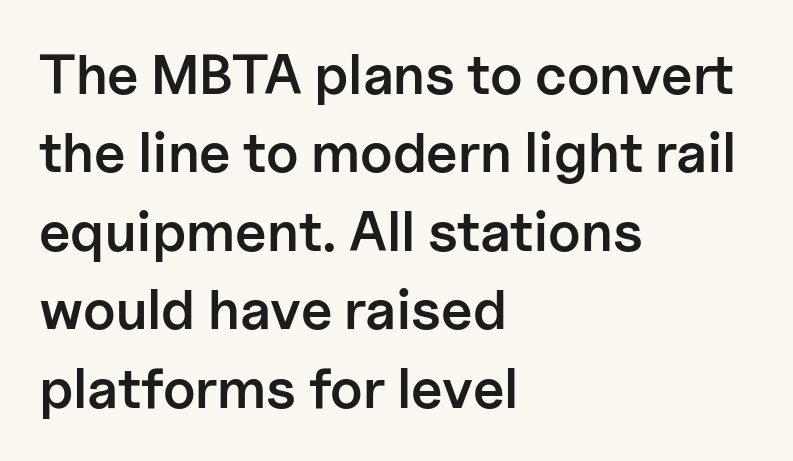
{"serif": "no", "italic": "no", "bold": "semi", "weight": "semibold", "width": "normal", "stroke_contrast": "low", "x_height": "medium", "monospaced": "no", "underline": "no", "align": "left", "line_spacing": "normal", "line_spacing_ratio": 1.4, "letter_spacing": "normal", "letter_spacing_em": 0.0, "glyph_px": 56}
